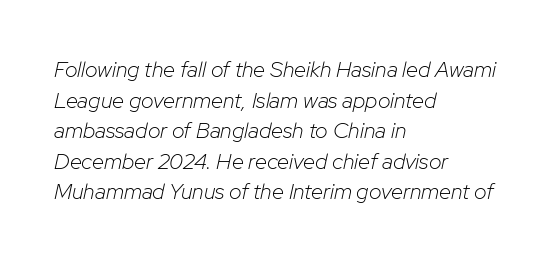
{"italic": "yes", "lean": "right", "slant_degrees": 12, "bold": "no", "underline": "no", "align": "left", "line_spacing": "normal", "line_spacing_ratio": 1.39, "letter_spacing": "normal", "letter_spacing_em": 0.0, "glyph_px": 22}
